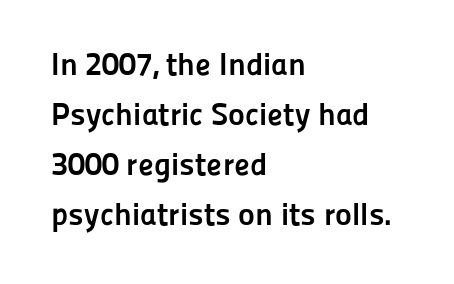
Q: Is the text bold? A: Yes.
Q: Is the text italic (slanted)? A: No, it is upright.
Q: Is the typeface a serif or a sans-serif typeface? A: Sans-serif.
Q: Is the text underlined? A: No.
Q: How is the paragraph aligned? A: Left-aligned.
Q: Is the spacing between letters normal or unusually wide? A: Normal.
Q: Is the spacing between lines tight, normal or loose? A: Normal.
Q: Width (condensed, normal, or wide)? A: Normal.
Q: Stroke contrast? A: Low.
Q: x-height? A: Medium.
Q: Monospaced? A: No.
